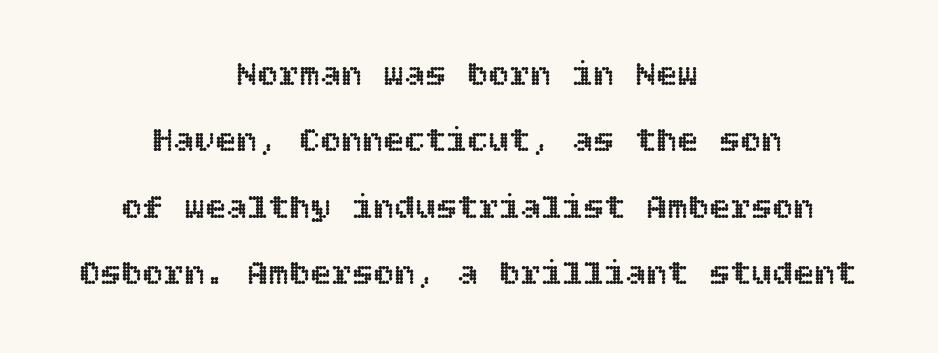
Here the glyphs are tracked normally, forming tight word shapes. Casual observation: everything's sitting right in the middle. The lettering stays uniformly vertical, giving the passage a roman look. Decoration check: the copy has no underline. Leading: increased.
